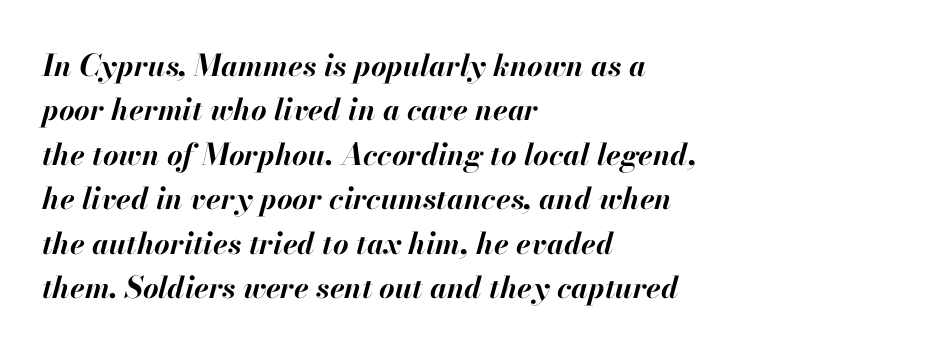
Q: Is the text bold? A: Yes.
Q: Is the text italic (slanted)? A: Yes, it leans right by about 13 degrees.
Q: Is the text underlined? A: No.
Q: How is the paragraph aligned? A: Left-aligned.
Q: Is the spacing between letters normal or unusually wide? A: Normal.
Q: Is the spacing between lines tight, normal or loose? A: Normal.
Q: Width (condensed, normal, or wide)? A: Normal.
Q: Stroke contrast? A: High.
Q: x-height? A: Small.
Q: Monospaced? A: No.
